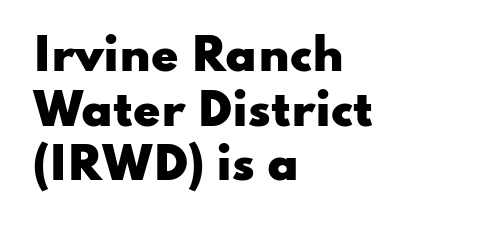
Q: Is the text bold? A: Yes.
Q: Is the text italic (slanted)? A: No, it is upright.
Q: Is the typeface a serif or a sans-serif typeface? A: Sans-serif.
Q: Is the text underlined? A: No.
Q: How is the paragraph aligned? A: Left-aligned.
Q: Is the spacing between letters normal or unusually wide? A: Normal.
Q: Width (condensed, normal, or wide)? A: Wide.
Q: Stroke contrast? A: Low.
Q: x-height? A: Small.
Q: Monospaced? A: No.
